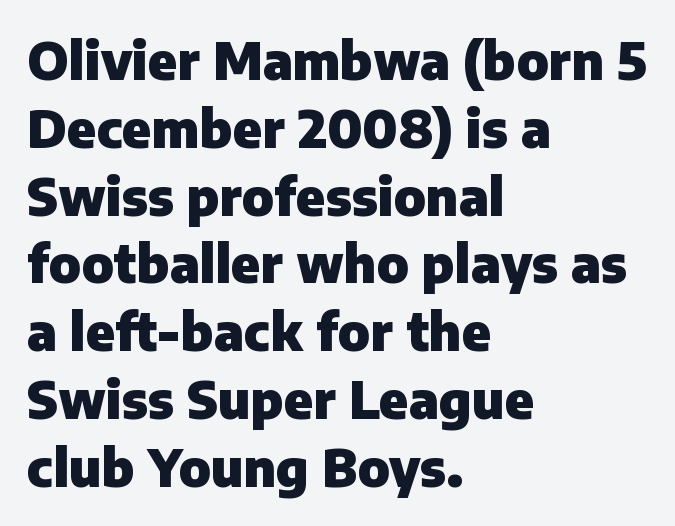
The characters look thick and weighty, a clear bold. Leading: standard. Each letter keeps its own natural width here, so spacing adapts to shape. The letters sit at their default tracking, neither squeezed nor spread.
